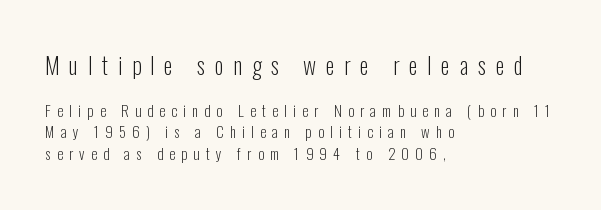
Q: Is the text bold? A: No.
Q: Is the text italic (slanted)? A: No, it is upright.
Q: Is the text underlined? A: No.
Q: How is the paragraph aligned? A: Left-aligned.
Q: Is the spacing between letters normal or unusually wide? A: Unusually wide.
Q: Is the spacing between lines tight, normal or loose? A: Normal.
Q: Which block of text is set in a larger size, the first (top) or the second (bottom)? A: The first (top) one.
